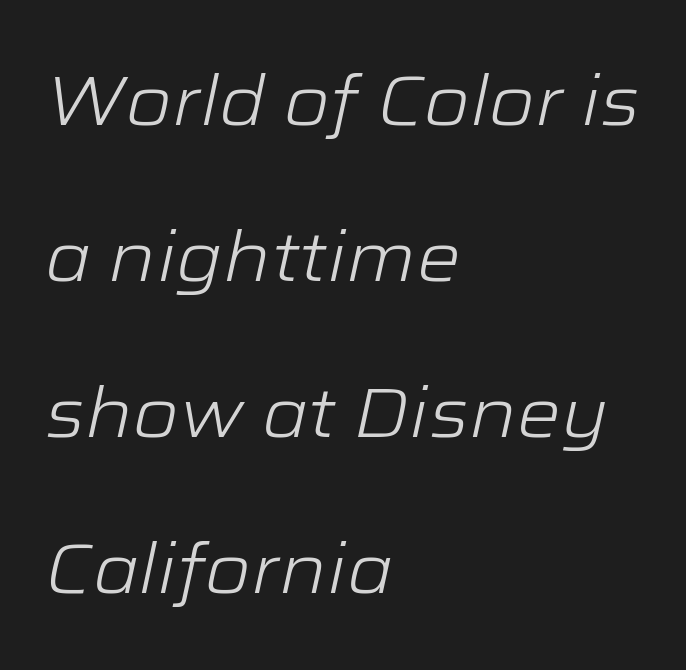
Glance below the letters and you will spot only blank space. Letter spacing: default. The setting favours the left margin, as ordinary paragraphs usually do. Successive baselines arrive slowly, with a big drop between each.
